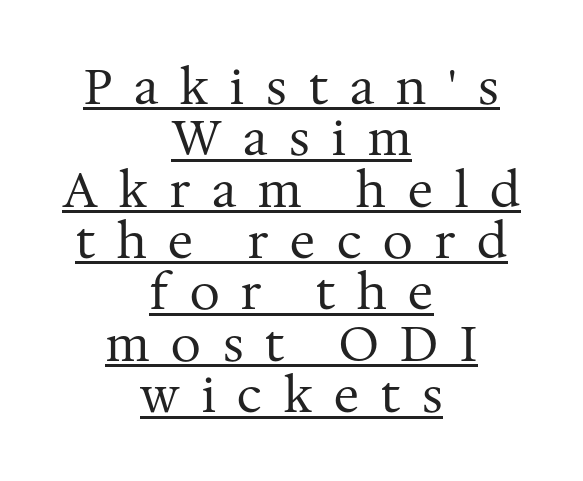
The image shows 48 px regular-weight serif type, upright; set centered, tight line spacing (1.07x), unusually wide letter spacing (+0.46 em), underlined; medium stroke contrast and a medium x-height.
